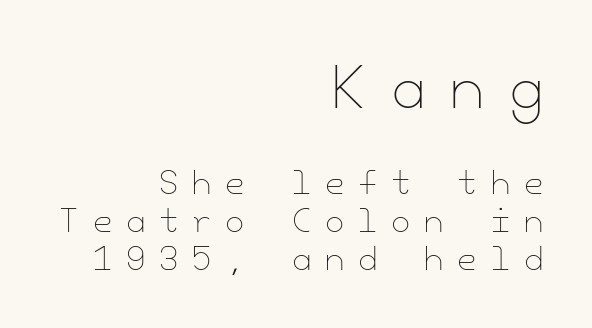
Is the block centered? No — it sits flush against the right margin. The lettering holds an erect, upright posture throughout. Look at the glyph heights: the upper group is clearly the bigger setting. The specimen omits any rule beneath the text block's lines.
